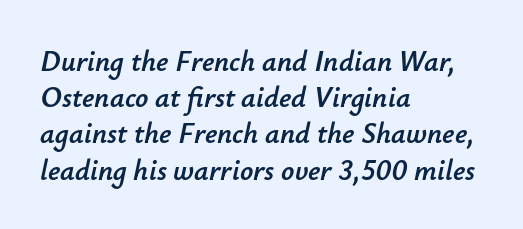
Q: Is the text italic (slanted)? A: Yes, it leans right by about 12 degrees.
Q: Is the text underlined? A: No.
Q: How is the paragraph aligned? A: Left-aligned.
Q: Is the spacing between letters normal or unusually wide? A: Normal.
Q: Is the spacing between lines tight, normal or loose? A: Normal.
Q: Width (condensed, normal, or wide)? A: Normal.
Q: Stroke contrast? A: Low.
Q: x-height? A: Small.
Q: Monospaced? A: No.
